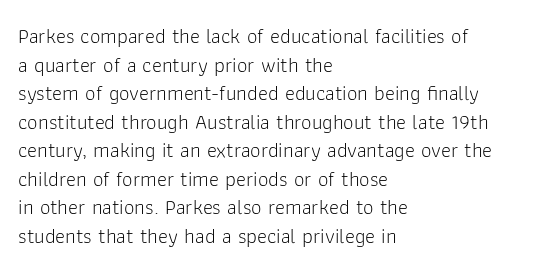
Q: Is the text bold? A: No.
Q: Is the text italic (slanted)? A: No, it is upright.
Q: Is the text underlined? A: No.
Q: How is the paragraph aligned? A: Left-aligned.
Q: Is the spacing between letters normal or unusually wide? A: Normal.
Q: Is the spacing between lines tight, normal or loose? A: Normal.
